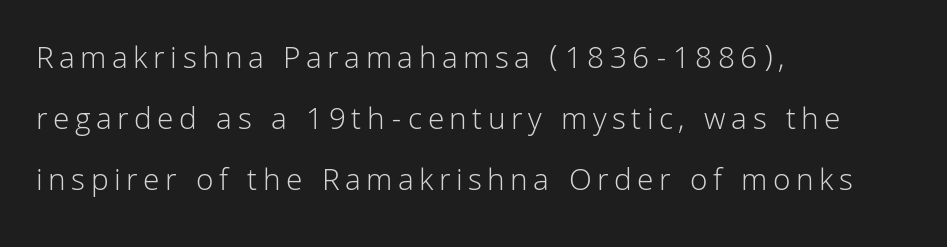
Q: Is the text bold? A: No.
Q: Is the text italic (slanted)? A: No, it is upright.
Q: Is the typeface a serif or a sans-serif typeface? A: Sans-serif.
Q: Is the text underlined? A: No.
Q: How is the paragraph aligned? A: Left-aligned.
Q: Is the spacing between lines tight, normal or loose? A: Loose.
Q: Width (condensed, normal, or wide)? A: Normal.
Q: Stroke contrast? A: Low.
Q: x-height? A: Medium.
Q: Monospaced? A: No.
